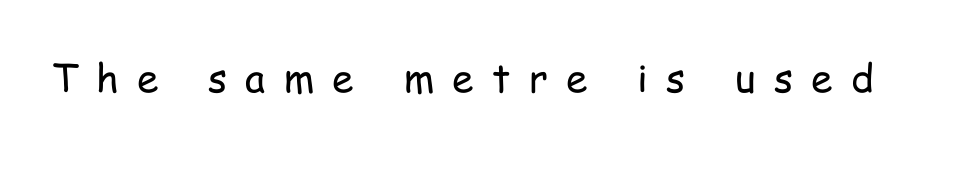
What kind of face is this? One without serifs — a sans. Quick note: not italic, upright. The string is rendered with underlining switched off. Characters follow at a spacing far wider than the type designer built in. Think of a printed novel: that variable character pitch is what you see here.
